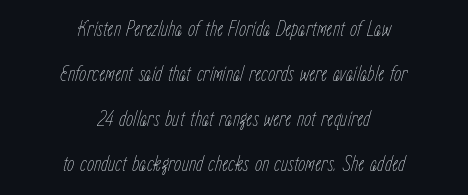
Vertical spacing — loose. The paragraph has two soft edges and a firm central axis. Rendered with sloped, italic letterforms. Weight: not bold — regular or lighter. Compared with typical body copy, the letter spacing here is the same. Check under the words: just untouched page.
